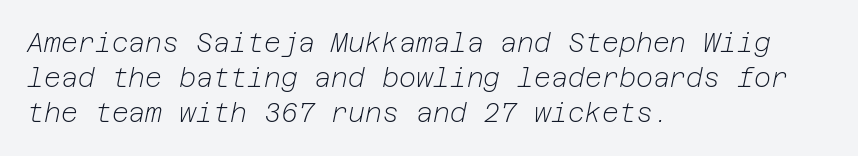
{"italic": "yes", "lean": "right", "slant_degrees": 12, "bold": "no", "underline": "no", "align": "left", "line_spacing": "normal", "line_spacing_ratio": 1.35, "letter_spacing": "normal", "letter_spacing_em": 0.0, "glyph_px": 26}
